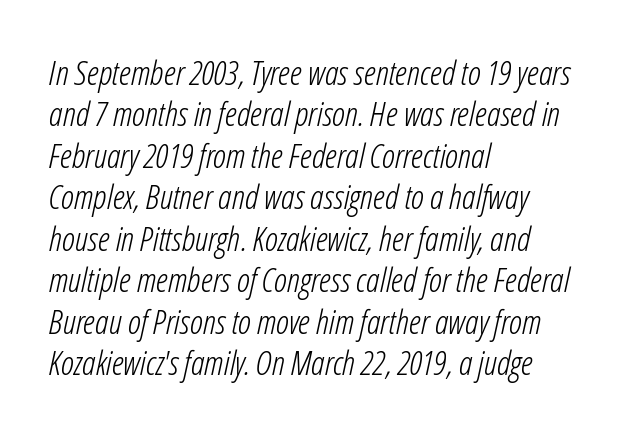
The image shows 34 px light, condensed type, italic (leaning right); set left-aligned, line spacing 1.22x, normal letter spacing, not underlined; low stroke contrast and a medium x-height.
